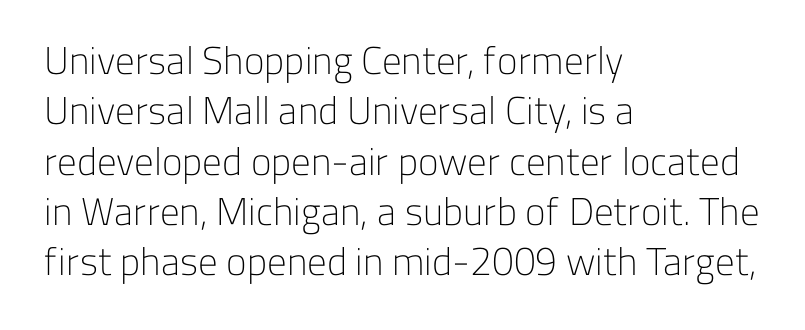
Which margin do the lines hug? The left one — the right edge is uneven. These lines were composed using upright roman letters. Words float on clear page, feet unadorned. Stems here are at most as thick as an everyday book face. Leading: standard.
